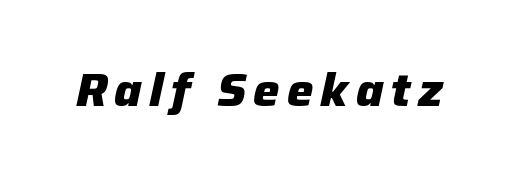
{"italic": "yes", "lean": "right", "slant_degrees": 12, "bold": "yes", "weight": "heavy", "width": "normal", "stroke_contrast": "low", "x_height": "medium", "monospaced": "no", "underline": "no", "glyph_px": 47}
